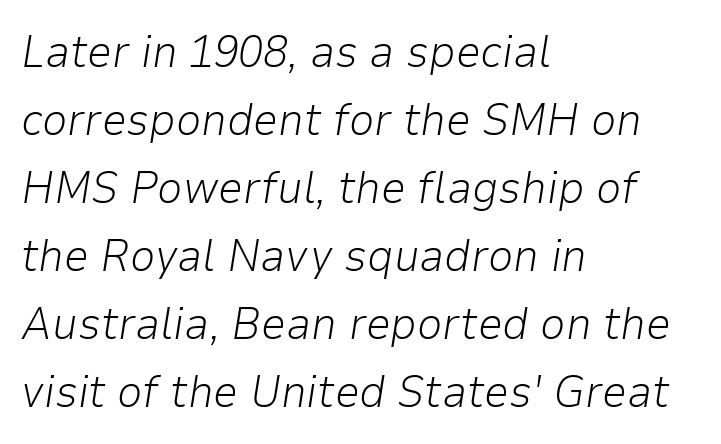
{"italic": "yes", "lean": "right", "slant_degrees": 9, "bold": "no", "weight": "light", "width": "normal", "stroke_contrast": "low", "x_height": "medium", "monospaced": "no", "underline": "no", "align": "left", "line_spacing": "normal", "line_spacing_ratio": 1.51, "letter_spacing": "normal", "letter_spacing_em": 0.0, "glyph_px": 45}
